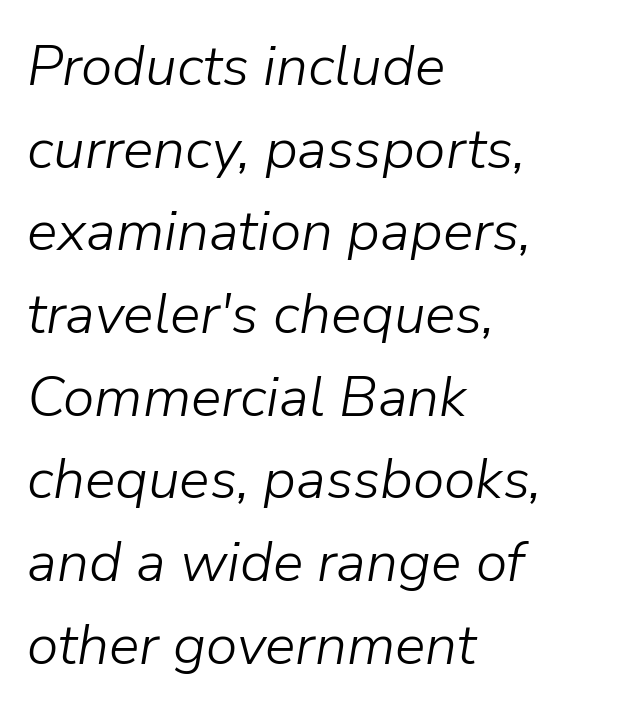
{"italic": "yes", "lean": "right", "slant_degrees": 9, "bold": "no", "weight": "light", "width": "normal", "stroke_contrast": "low", "x_height": "medium", "monospaced": "no", "underline": "no", "align": "left", "line_spacing": "normal", "line_spacing_ratio": 1.45, "letter_spacing": "normal", "letter_spacing_em": 0.0, "glyph_px": 57}
